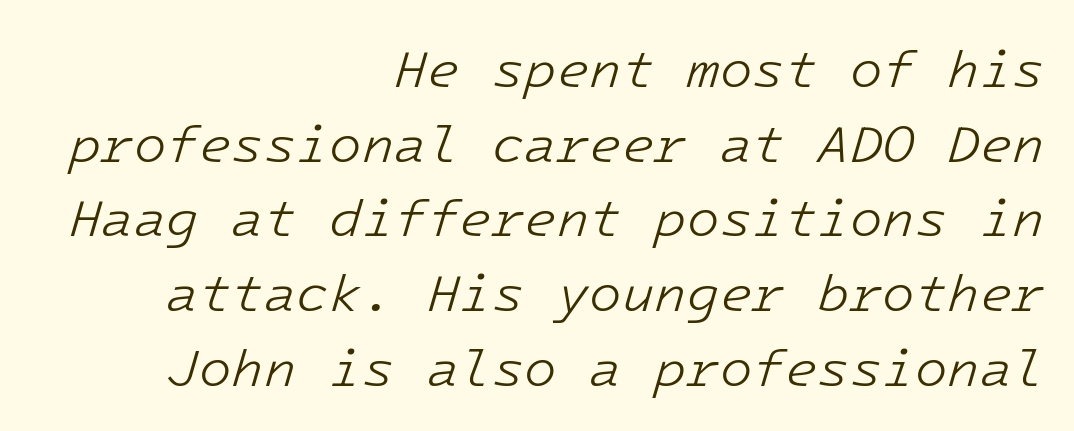
The image shows 53 px light type, italic (leaning right), monospaced; set right-aligned, normal line spacing (1.41x), normal letter spacing, not underlined; low stroke contrast and a medium x-height.
